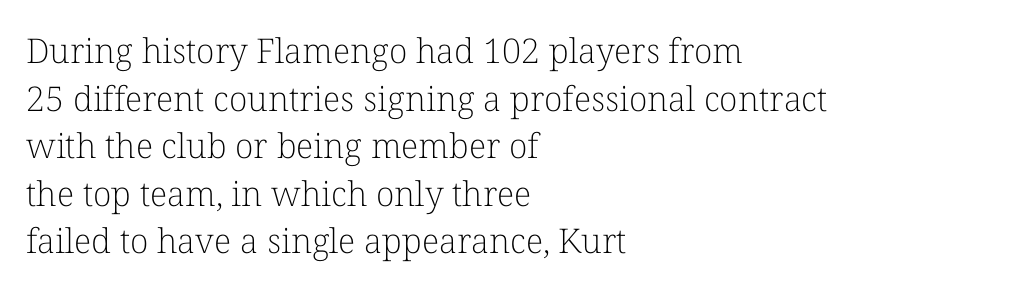
The cut favours lightness, reaching ordinary text weight at its darkest. The tracking reads as untouched default to a designer's eye. Do the characters align in a grid? No, the font is proportional. Unlike italic type, these characters show no tilt at all.
